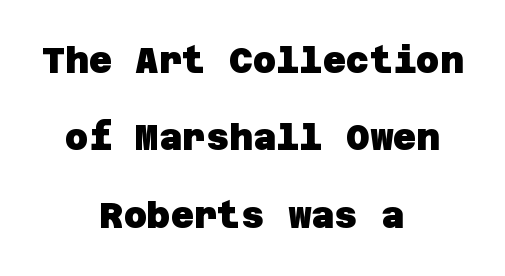
Q: Is the text bold? A: Yes.
Q: Is the typeface a serif or a sans-serif typeface? A: Sans-serif.
Q: Is the text underlined? A: No.
Q: How is the paragraph aligned? A: Centered.
Q: Is the spacing between letters normal or unusually wide? A: Normal.
Q: Is the spacing between lines tight, normal or loose? A: Loose.
Q: Width (condensed, normal, or wide)? A: Normal.
Q: Stroke contrast? A: Low.
Q: x-height? A: Large.
